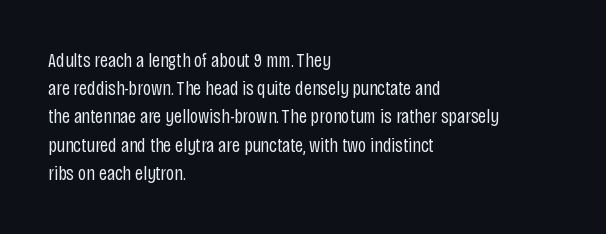
The image shows 20 px text type, upright; set left-aligned, normal line spacing (1.41x), normal letter spacing, not underlined.
